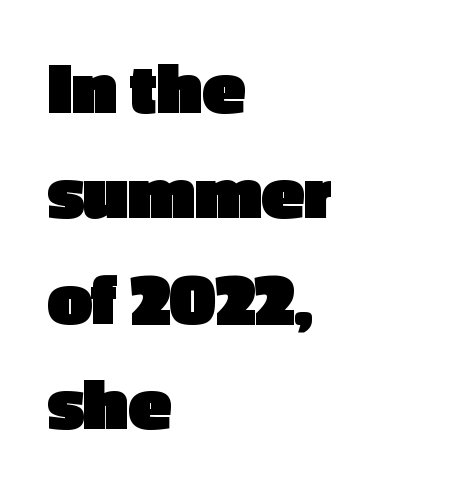
The image shows 78 px heavy sans-serif type, upright; set left-aligned, normal line spacing (1.35x), normal letter spacing, not underlined; a medium x-height.
